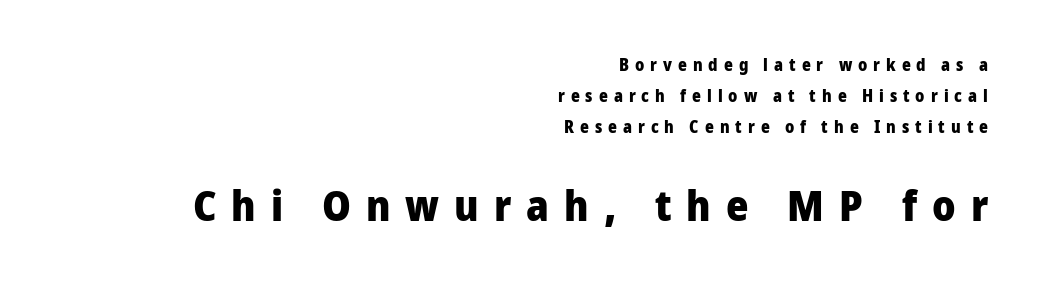
The image shows 43 px heavy sans-serif type, upright; set right-aligned, line spacing 1.81x, unusually wide letter spacing (+0.35 em), not underlined; the second (bottom) block is 2.53x larger; low stroke contrast and a medium x-height.
